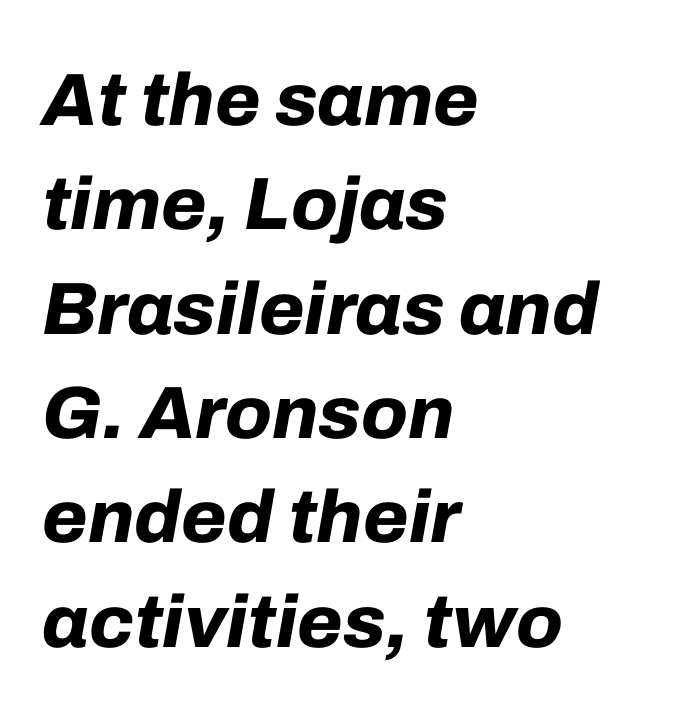
{"italic": "yes", "lean": "right", "slant_degrees": 10, "bold": "yes", "weight": "bold", "width": "normal", "stroke_contrast": "low", "x_height": "medium", "monospaced": "no", "underline": "no", "align": "left", "line_spacing": "normal", "line_spacing_ratio": 1.41, "letter_spacing": "normal", "letter_spacing_em": 0.0, "glyph_px": 74}
